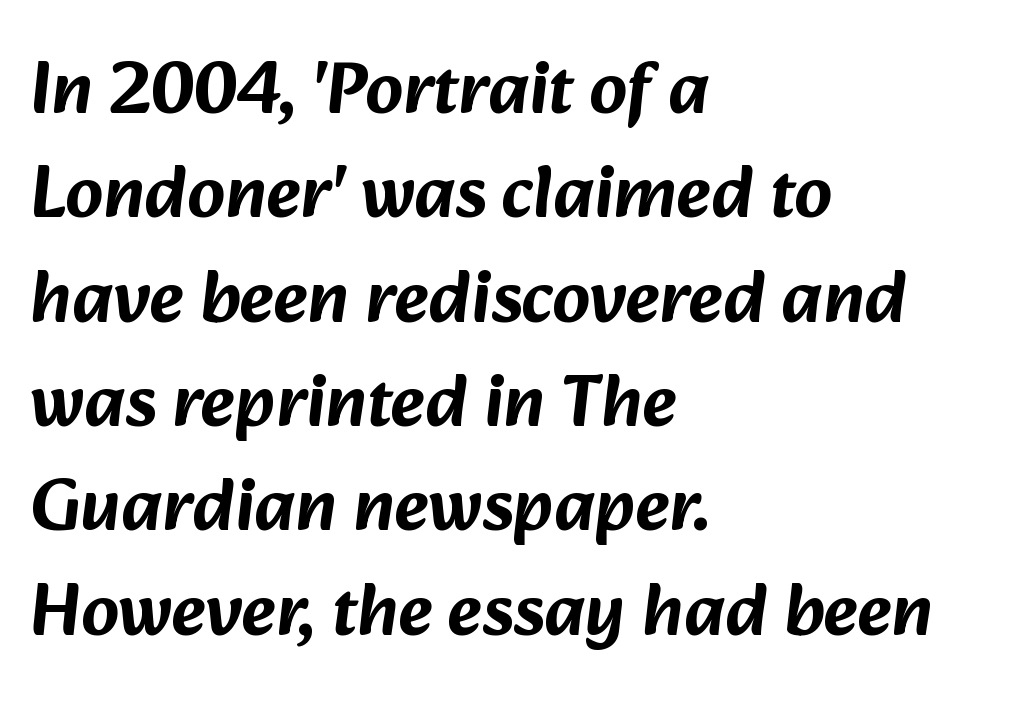
{"serif": "no", "width": "normal", "stroke_contrast": "low", "x_height": "medium", "monospaced": "no", "underline": "no", "align": "left", "line_spacing": "normal", "line_spacing_ratio": 1.41, "letter_spacing": "normal", "letter_spacing_em": 0.0, "glyph_px": 74}
